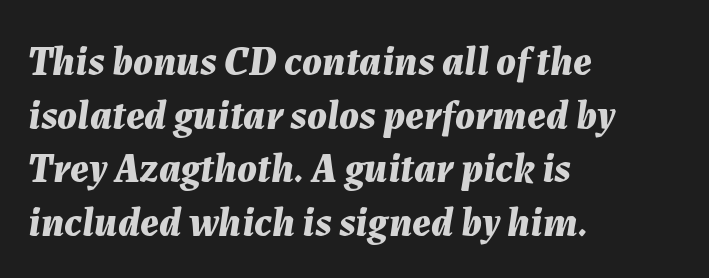
Which margin do the lines hug? The left one — the right edge is uneven. The space directly below the letters is spotless. Italic? Definitely — the glyphs are oblique. These lines keep a tight, regular rhythm from letter to letter.
